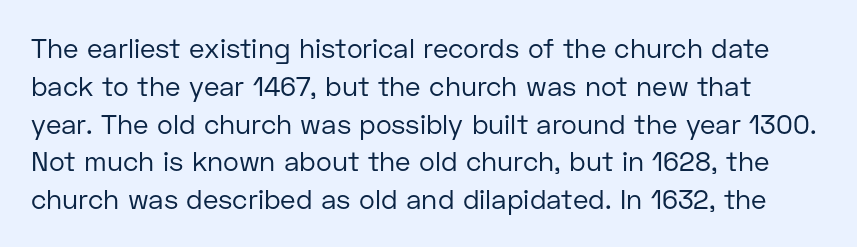
Q: Is the text bold? A: No.
Q: Is the text italic (slanted)? A: No, it is upright.
Q: Is the text underlined? A: No.
Q: Is the spacing between letters normal or unusually wide? A: Normal.
Q: Is the spacing between lines tight, normal or loose? A: Normal.
